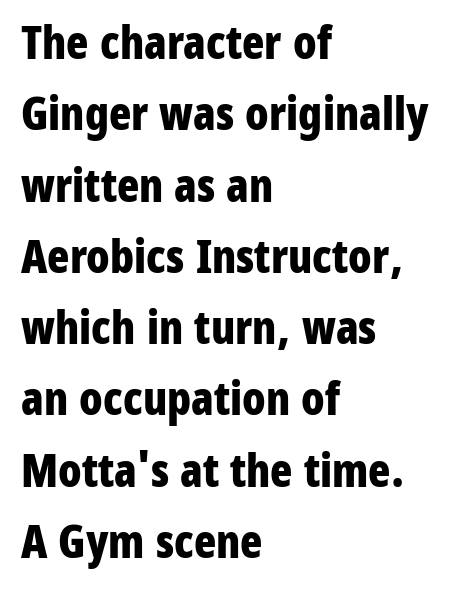
{"serif": "no", "italic": "no", "bold": "yes", "weight": "bold", "width": "condensed", "stroke_contrast": "low", "x_height": "medium", "monospaced": "no", "underline": "no", "align": "left", "line_spacing": "normal", "line_spacing_ratio": 1.55, "letter_spacing": "normal", "letter_spacing_em": 0.0, "glyph_px": 46}
